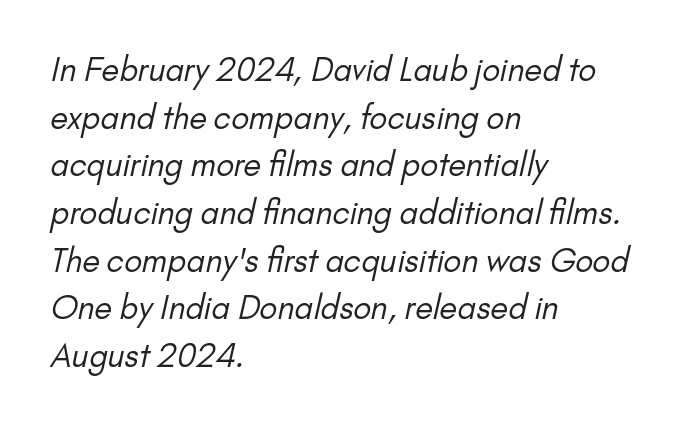
{"serif": "no", "bold": "no", "weight": "regular", "width": "normal", "stroke_contrast": "low", "x_height": "small", "monospaced": "no", "underline": "no", "align": "left", "line_spacing": "normal", "line_spacing_ratio": 1.49, "letter_spacing": "normal", "letter_spacing_em": 0.0, "glyph_px": 32}
